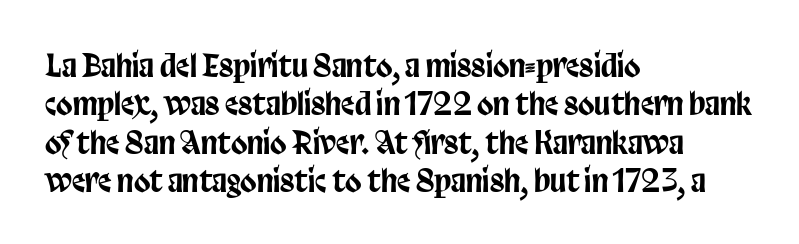
Q: Is the text italic (slanted)? A: No, it is upright.
Q: Is the typeface a serif or a sans-serif typeface? A: Sans-serif.
Q: Is the text underlined? A: No.
Q: How is the paragraph aligned? A: Left-aligned.
Q: Is the spacing between letters normal or unusually wide? A: Normal.
Q: Is the spacing between lines tight, normal or loose? A: Normal.
Q: Width (condensed, normal, or wide)? A: Condensed.
Q: Stroke contrast? A: Low.
Q: x-height? A: Large.
Q: Monospaced? A: No.
